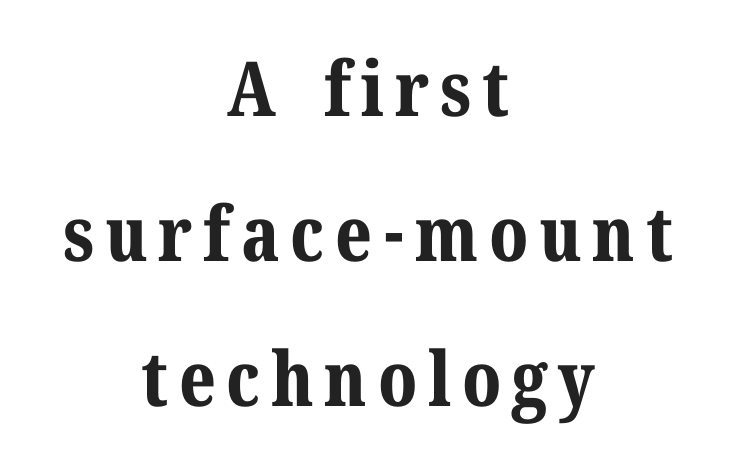
This is heavy type, rendered in bold. The paragraph has two soft edges and a firm central axis. Plain, unruled lines of type. Posture: upright roman. Classification — serif.
